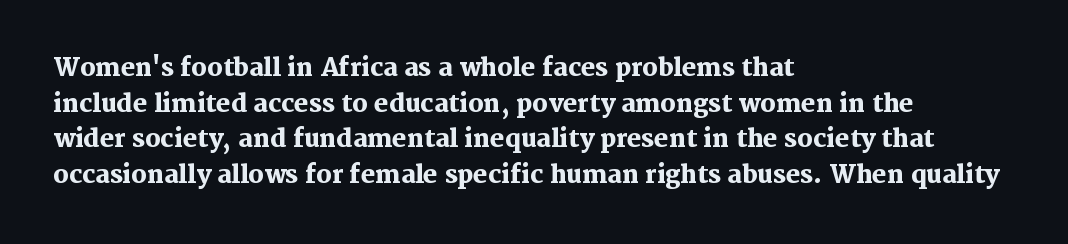
The image shows 24 px bold type, upright; set left-aligned, normal line spacing (1.48x), normal letter spacing, not underlined.
